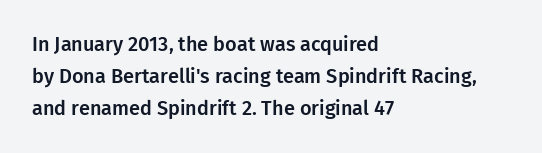
The letterforms sit shoulder to shoulder at normal distance. Ordinary non-slanted type is in use. All the whitespace from short lines collects on the right. The space between consecutive lines is moderate. The area under the type is left untouched.
